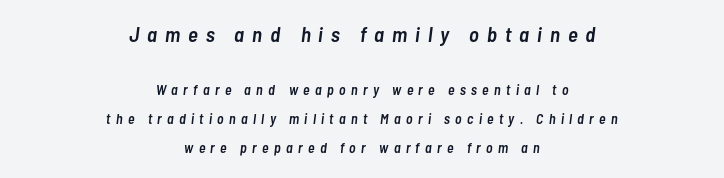
The zone under the glyphs is completely vacant. A typesetter would call this heavily tracked-out type. Slanted lettering throughout. The lines are quadded center. Summary of vertical rhythm: relaxed, with wide interline spacing.
